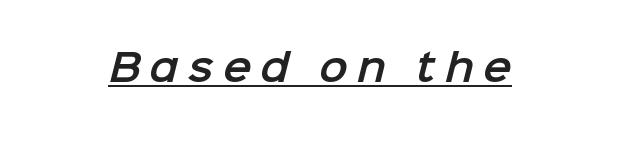
Decoration check: the copy is underlined. Spacing verdict: proportional, widths tailored to each character. The rendering shows plain stroke endings on the letterforms — a sans-serif design. How are the letters spaced? Widely, with obvious added tracking.
